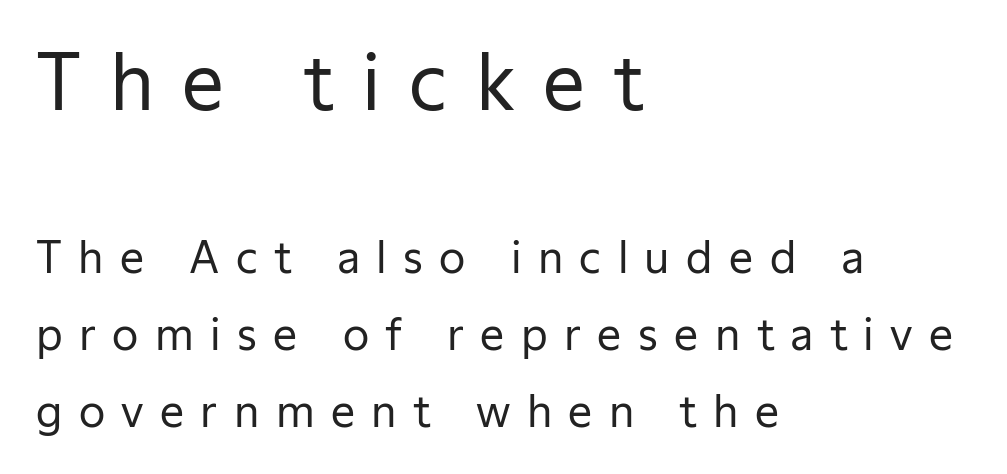
{"serif": "no", "italic": "no", "bold": "no", "weight": "regular", "width": "normal", "stroke_contrast": "low", "x_height": "medium", "monospaced": "no", "underline": "no", "align": "left", "line_spacing_ratio": 1.79, "letter_spacing": "wide", "letter_spacing_em": 0.38, "larger_block": "first", "size_ratio": 1.74, "glyph_px": 75}
